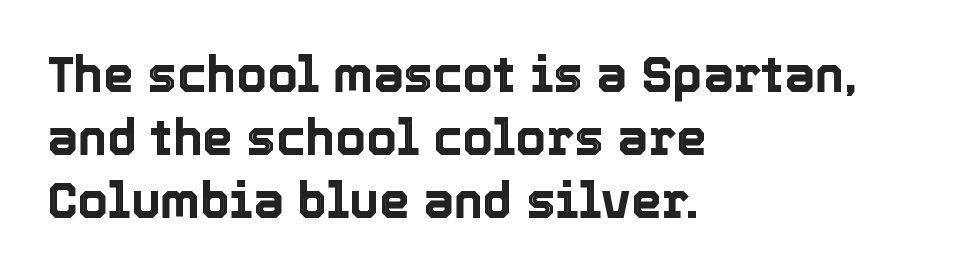
{"italic": "no", "width": "normal", "x_height": "medium", "monospaced": "no", "underline": "no", "align": "left", "line_spacing": "normal", "line_spacing_ratio": 1.29, "letter_spacing": "normal", "letter_spacing_em": 0.0, "glyph_px": 49}
